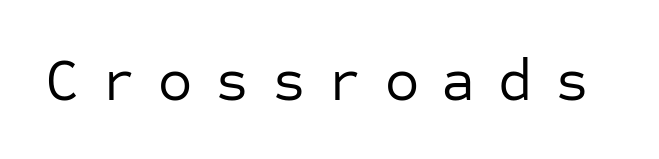
Q: Is the text bold? A: No.
Q: Is the text italic (slanted)? A: No, it is upright.
Q: Is the typeface a serif or a sans-serif typeface? A: Sans-serif.
Q: Is the text underlined? A: No.
Q: Is the spacing between letters normal or unusually wide? A: Unusually wide.
Q: Width (condensed, normal, or wide)? A: Normal.
Q: Stroke contrast? A: Low.
Q: x-height? A: Medium.
Q: Monospaced? A: Yes.
